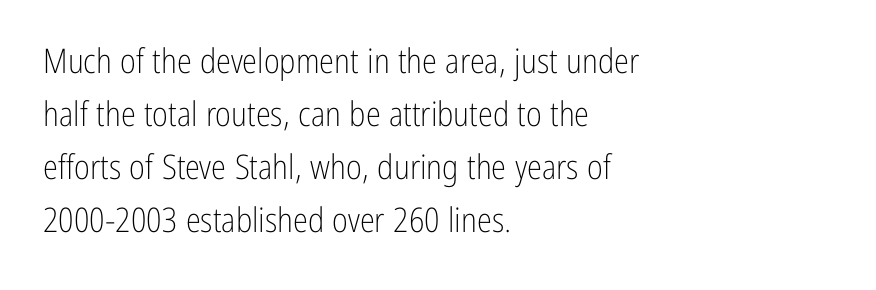
The letters look calm and open, with moderate or lighter stems. The rendering uses natural spacing where letterforms have individual widths. Honestly, the row spacing looks completely unremarkable. Glyph-to-glyph distance matches everyday printed text. Nothing sits at the stroke ends, so this counts as sans-serif. Descenders are the only things crossing below the line.
